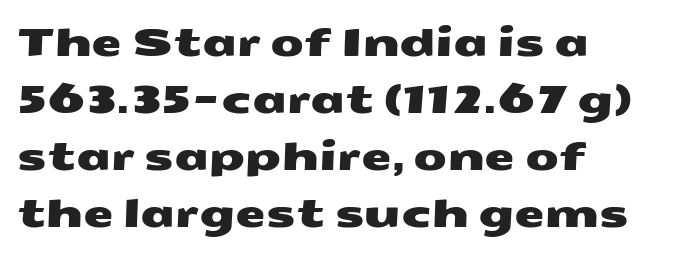
{"serif": "no", "width": "wide", "stroke_contrast": "medium", "x_height": "medium", "monospaced": "no", "underline": "no", "align": "left", "line_spacing": "normal", "line_spacing_ratio": 1.46, "letter_spacing": "normal", "letter_spacing_em": 0.0, "glyph_px": 39}
